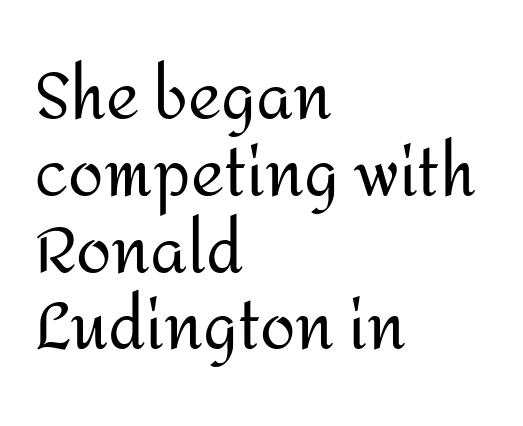
Has an underline been added? It has not. Posture: upright roman. Bold? No — there's no thickening of the strokes. Think of a printed novel: that variable character pitch is what you see here. Spacing between characters is what you'd get straight out of the box.
